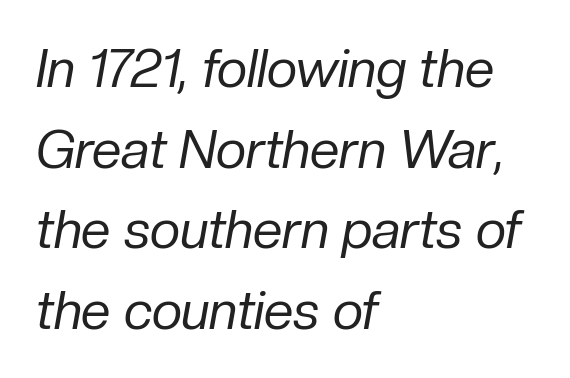
Q: Is the text bold? A: No.
Q: Is the text italic (slanted)? A: Yes, it leans right by about 10 degrees.
Q: Is the text underlined? A: No.
Q: How is the paragraph aligned? A: Left-aligned.
Q: Is the spacing between letters normal or unusually wide? A: Normal.
Q: Is the spacing between lines tight, normal or loose? A: Normal.
Q: Width (condensed, normal, or wide)? A: Normal.
Q: Stroke contrast? A: Low.
Q: x-height? A: Medium.
Q: Monospaced? A: No.
